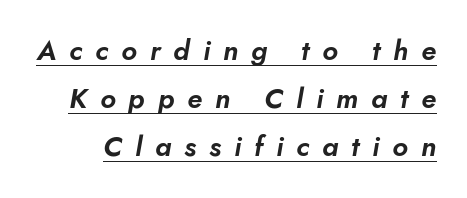
The image shows 28 px text type, italic (leaning right); set line spacing 1.72x, unusually wide letter spacing (+0.46 em), underlined; low stroke contrast and a small x-height.
